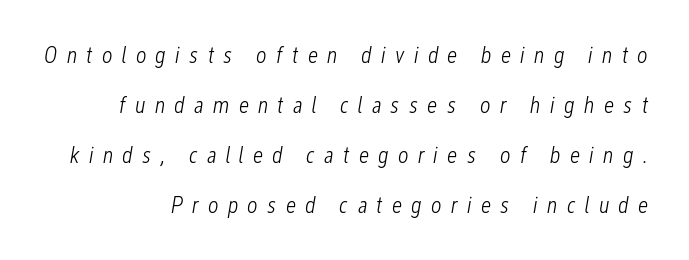
Descenders hang freely into open space. Baseline-to-baseline distance is far greater than the letter height. The type is letterspaced generously, with wide tracking. You can tell it's italic because the verticals aren't actually vertical. This reads as an unemphasized weight, regular at the heaviest.
